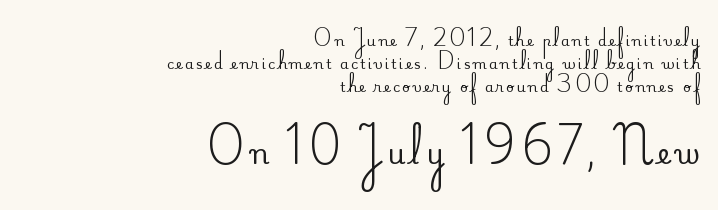
The letters stand straight up with perfectly vertical stems. The string is rendered with underlining switched off. This is serif lettering, the kind often seen in printed books. Each letter keeps its own natural width here, so spacing adapts to shape. Larger block? The one below; the one above is distinctly smaller. The ragged edge is on the left, which tells us the setting is flush right.
